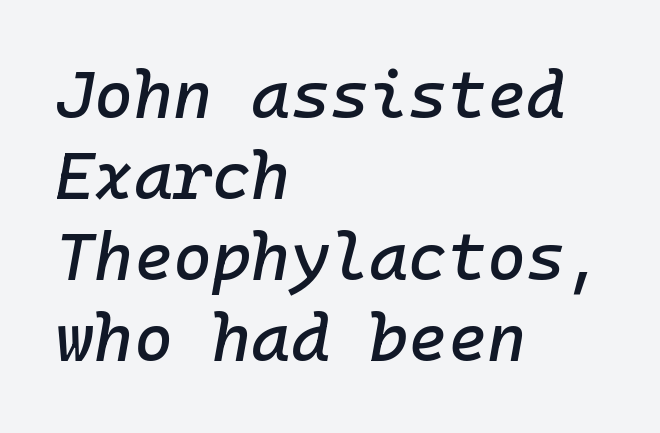
Q: Is the text italic (slanted)? A: Yes, it leans right by about 10 degrees.
Q: Is the text underlined? A: No.
Q: How is the paragraph aligned? A: Left-aligned.
Q: Is the spacing between letters normal or unusually wide? A: Normal.
Q: Width (condensed, normal, or wide)? A: Normal.
Q: Stroke contrast? A: Low.
Q: x-height? A: Medium.
